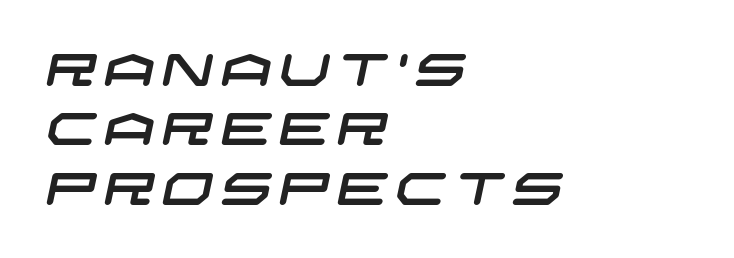
The image shows 45 px wide sans-serif type; set left-aligned, normal line spacing (1.32x), not underlined; low stroke contrast and a large x-height.
